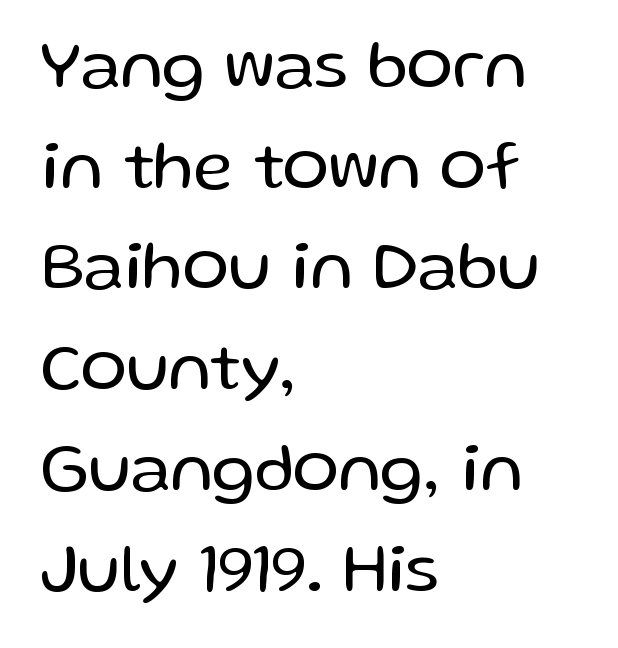
{"serif": "no", "italic": "no", "bold": "no", "weight": "regular", "width": "normal", "stroke_contrast": "low", "x_height": "medium", "monospaced": "no", "underline": "no", "align": "left", "line_spacing": "normal", "line_spacing_ratio": 1.46, "letter_spacing": "normal", "letter_spacing_em": 0.0, "glyph_px": 69}
